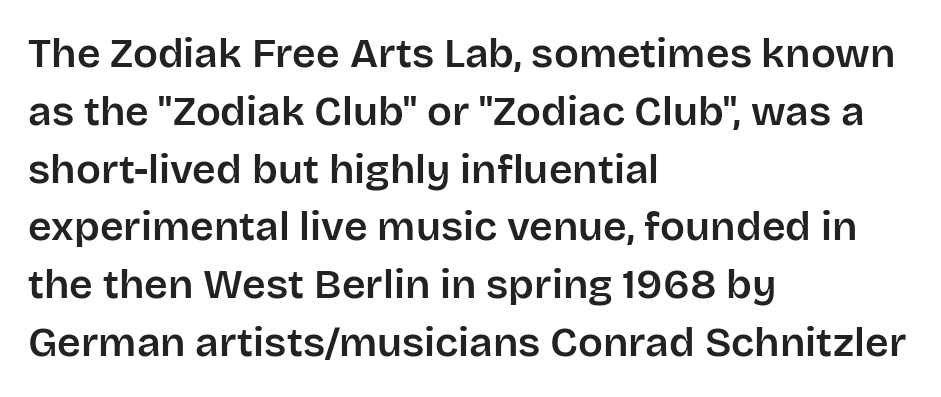
The image shows 41 px sans-serif type, upright; set left-aligned, normal line spacing (1.41x), normal letter spacing, not underlined; low stroke contrast and a large x-height.
